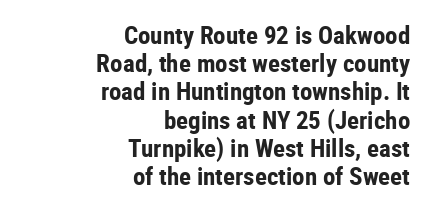
{"italic": "no", "bold": "yes", "underline": "no", "align": "right", "line_spacing": "tight", "line_spacing_ratio": 1.13, "letter_spacing": "normal", "letter_spacing_em": 0.0, "glyph_px": 25}
